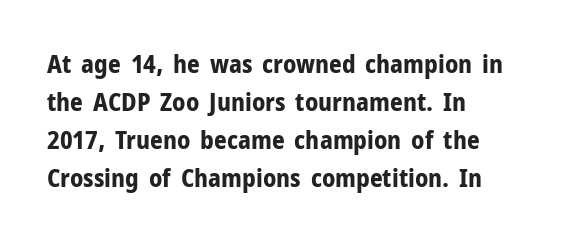
{"italic": "no", "bold": "yes", "underline": "no", "align": "left", "line_spacing": "normal", "line_spacing_ratio": 1.52, "letter_spacing": "normal", "letter_spacing_em": 0.0, "glyph_px": 25}
